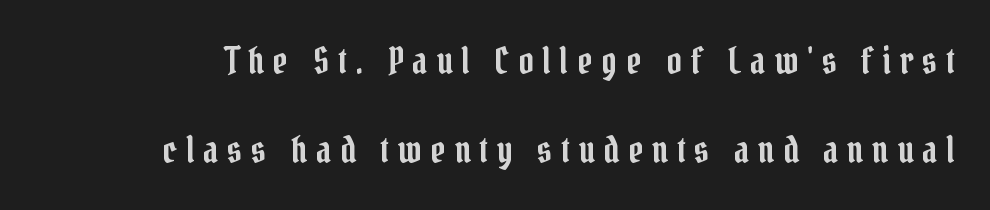
Display-style spreading of the glyphs; the letterfit is very open. You could not count columns in this text — the font is proportionally spaced. Summary of vertical rhythm: relaxed, with wide interline spacing. The rendering shows small feet on the letterforms — a serif design.
